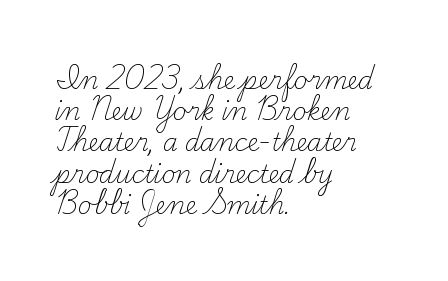
{"bold": "no", "underline": "no", "align": "left", "line_spacing": "normal", "line_spacing_ratio": 1.3, "letter_spacing": "normal", "letter_spacing_em": 0.0, "glyph_px": 24}
